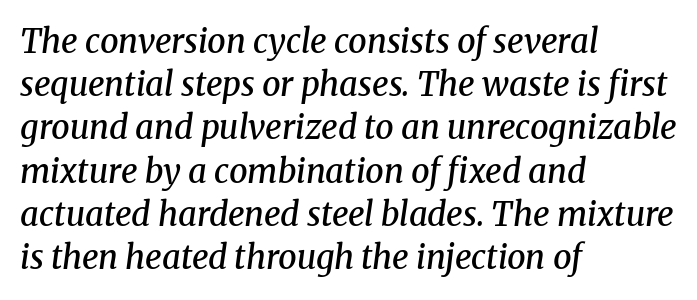
Typeset ragged right — the left edge is the straight one. A typesetter would call this zero additional tracking. These lines were composed using italics. Letters rest on an invisible, unmarked baseline. Typographic density is moderately raised because the face is semibold. This block has exactly the height ordinary leading produces.
